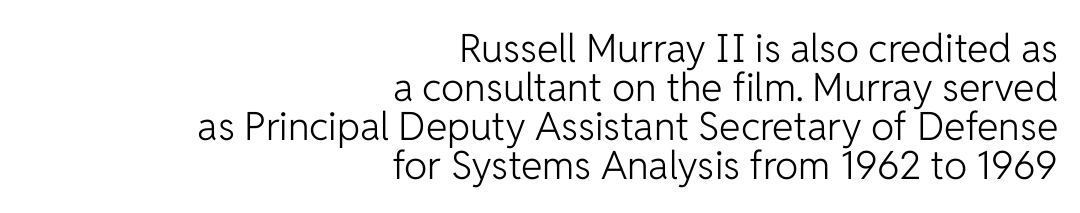
The image shows 39 px light sans-serif type, upright; set right-aligned, tight line spacing (1.0x), normal letter spacing, not underlined; low stroke contrast and a medium x-height.
